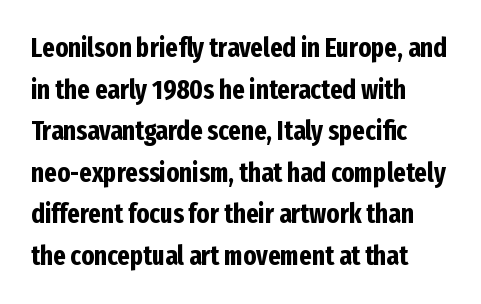
The image shows 27 px bold type, upright; set left-aligned, normal line spacing (1.54x), normal letter spacing, not underlined.
